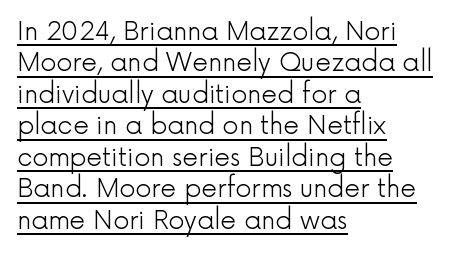
Q: Is the text bold? A: No.
Q: Is the text italic (slanted)? A: No, it is upright.
Q: Is the text underlined? A: Yes.
Q: How is the paragraph aligned? A: Left-aligned.
Q: Is the spacing between letters normal or unusually wide? A: Normal.
Q: Is the spacing between lines tight, normal or loose? A: Normal.
